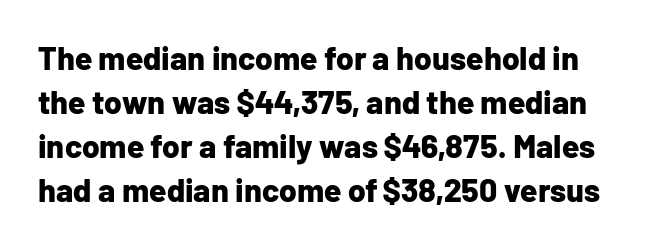
Q: Is the text bold? A: Yes.
Q: Is the text italic (slanted)? A: No, it is upright.
Q: Is the typeface a serif or a sans-serif typeface? A: Sans-serif.
Q: Is the text underlined? A: No.
Q: Is the spacing between letters normal or unusually wide? A: Normal.
Q: Is the spacing between lines tight, normal or loose? A: Normal.
Q: Width (condensed, normal, or wide)? A: Normal.
Q: Stroke contrast? A: Low.
Q: x-height? A: Medium.
Q: Monospaced? A: No.
